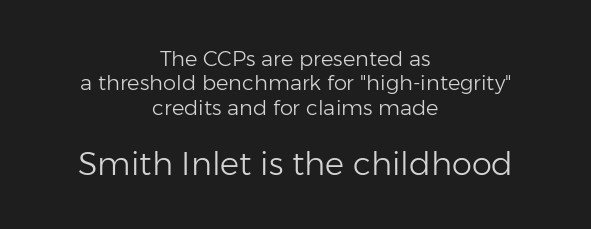
Q: Is the text bold? A: No.
Q: Is the text italic (slanted)? A: No, it is upright.
Q: Is the typeface a serif or a sans-serif typeface? A: Sans-serif.
Q: Is the text underlined? A: No.
Q: How is the paragraph aligned? A: Centered.
Q: Is the spacing between letters normal or unusually wide? A: Normal.
Q: Which block of text is set in a larger size, the first (top) or the second (bottom)? A: The second (bottom) one.
Q: Width (condensed, normal, or wide)? A: Normal.
Q: Stroke contrast? A: Low.
Q: x-height? A: Medium.
Q: Monospaced? A: No.
